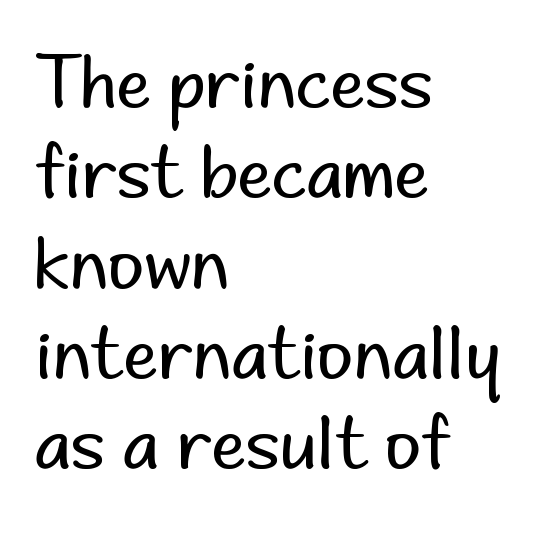
{"serif": "no", "italic": "no", "bold": "no", "weight": "regular", "width": "normal", "stroke_contrast": "low", "x_height": "small", "monospaced": "no", "underline": "no", "align": "left", "line_spacing": "normal", "line_spacing_ratio": 1.29, "letter_spacing": "normal", "letter_spacing_em": 0.0, "glyph_px": 70}
